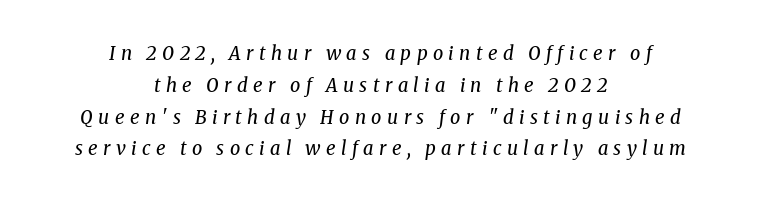
Yep, that's italic — everything's leaning. The space between consecutive lines is moderate. No extra ink here — the face is not bold. Does extra space separate the letters? Yes, quite a lot of it.
